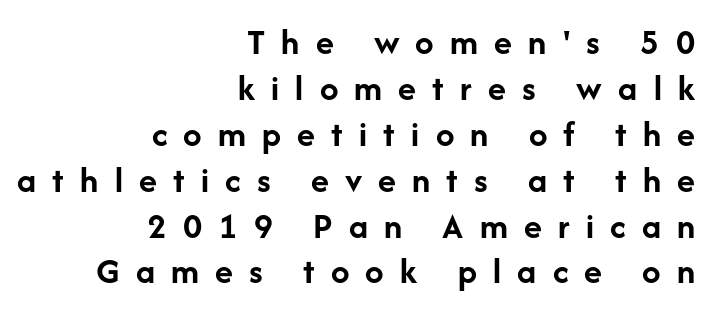
In terms of letterform style, serifs are entirely absent. Casual observation: everything's shoved over to the right. Is there any slant? The stems are plumb. A full-strength bold gives these letters their thick strokes. The glyphs are unaccompanied by any horizontal stroke below them. Characters follow at a spacing far wider than the type designer built in.
